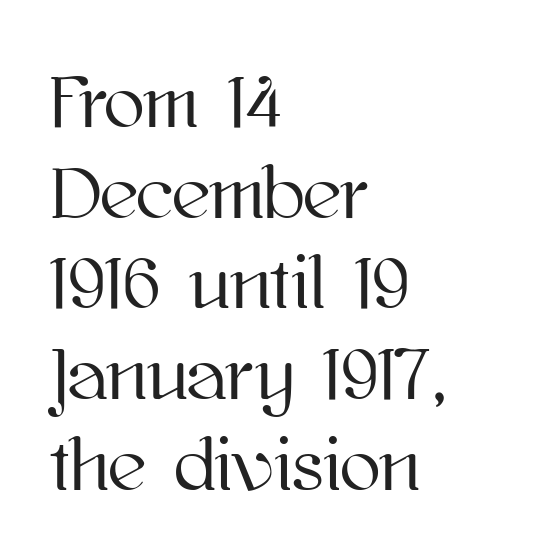
{"italic": "no", "width": "normal", "stroke_contrast": "high", "x_height": "medium", "monospaced": "no", "underline": "no", "align": "left", "line_spacing_ratio": 1.21, "letter_spacing": "normal", "letter_spacing_em": 0.0, "glyph_px": 75}
